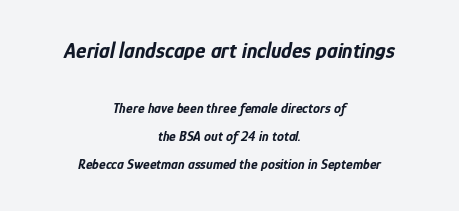
{"italic": "yes", "lean": "right", "slant_degrees": 12, "bold": "yes", "underline": "no", "align": "center", "line_spacing": "loose", "line_spacing_ratio": 2.0, "letter_spacing": "normal", "letter_spacing_em": 0.0, "larger_block": "first", "size_ratio": 1.57, "glyph_px": 22}
